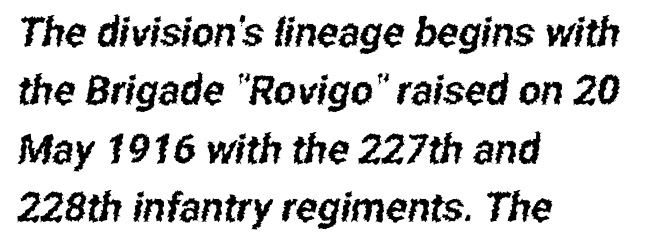
The image shows 40 px condensed sans-serif type; set left-aligned, normal line spacing (1.46x), normal letter spacing, not underlined; low stroke contrast and a medium x-height.
